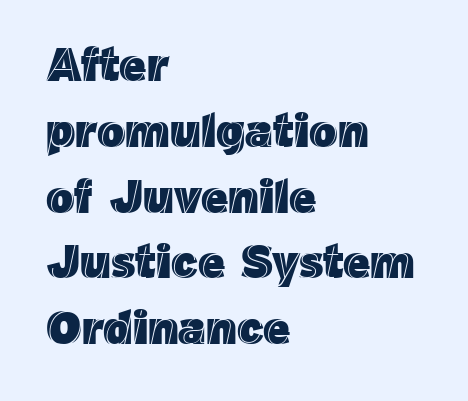
The image shows 47 px text type, upright; set left-aligned, normal line spacing (1.4x), normal letter spacing, not underlined; a medium x-height.
